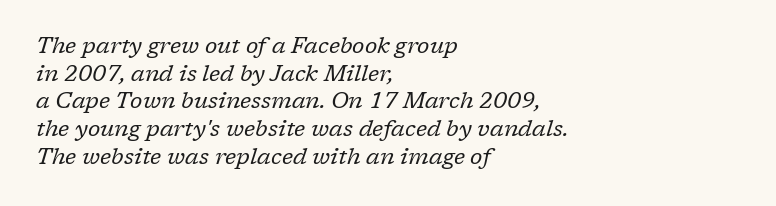
Q: Is the text bold? A: No.
Q: Is the text italic (slanted)? A: Yes, it leans right by about 17 degrees.
Q: Is the text underlined? A: No.
Q: How is the paragraph aligned? A: Left-aligned.
Q: Is the spacing between letters normal or unusually wide? A: Normal.
Q: Is the spacing between lines tight, normal or loose? A: Normal.
